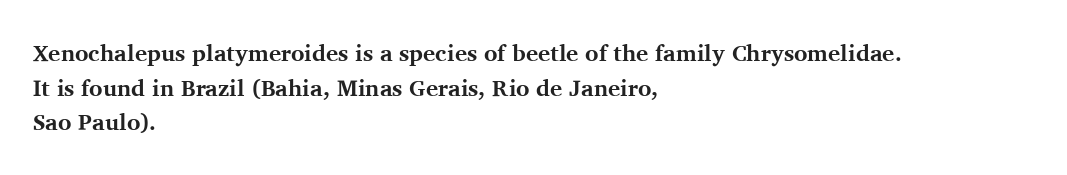
Q: Is the text bold? A: Yes.
Q: Is the text italic (slanted)? A: No, it is upright.
Q: Is the text underlined? A: No.
Q: How is the paragraph aligned? A: Left-aligned.
Q: Is the spacing between letters normal or unusually wide? A: Normal.
Q: Is the spacing between lines tight, normal or loose? A: Normal.
